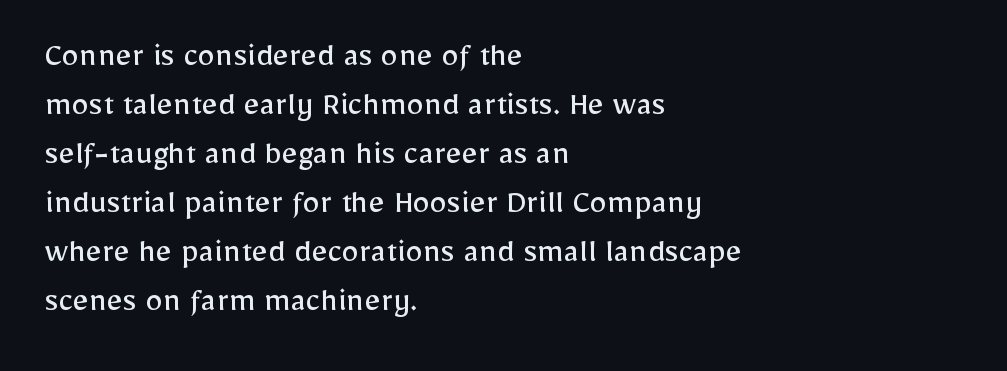
{"serif": "no", "italic": "no", "bold": "no", "weight": "regular", "width": "normal", "stroke_contrast": "low", "x_height": "medium", "monospaced": "no", "underline": "no", "align": "left", "line_spacing": "normal", "line_spacing_ratio": 1.4, "letter_spacing": "normal", "letter_spacing_em": 0.0, "glyph_px": 35}
